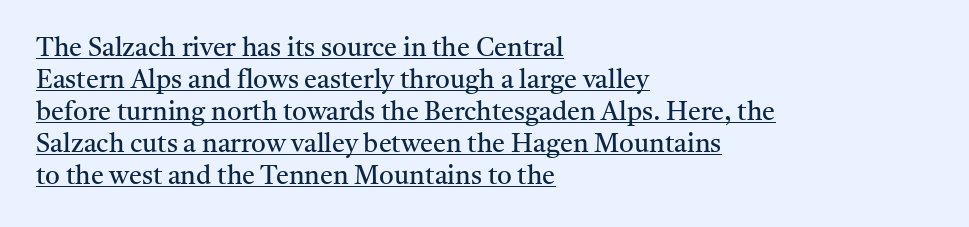
The image shows 26 px text type, upright; set left-aligned, line spacing 1.23x, normal letter spacing, underlined.
